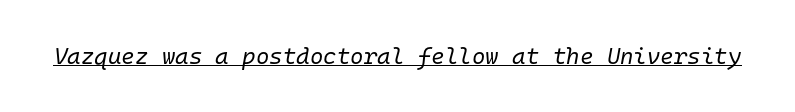
Characters are canted at an angle relative to the baseline's perpendicular. The strokes carry an ordinary text weight at most. The rendering uses the underline text-decoration. In terms of letterspacing, this is plain default setting.
